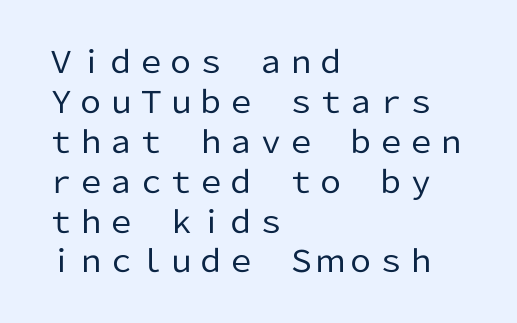
{"serif": "no", "italic": "no", "bold": "no", "weight": "regular", "width": "normal", "stroke_contrast": "low", "x_height": "medium", "monospaced": "no", "underline": "no", "align": "left", "line_spacing": "normal", "line_spacing_ratio": 1.33, "letter_spacing": "normal", "letter_spacing_em": 0.0, "glyph_px": 30}
